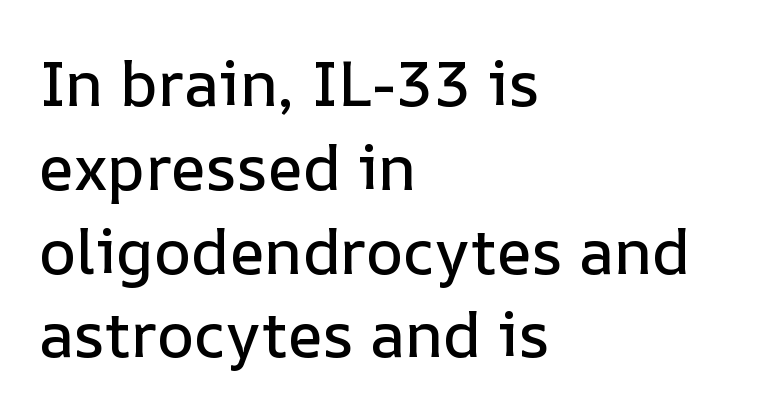
Q: Is the text italic (slanted)? A: No, it is upright.
Q: Is the text underlined? A: No.
Q: How is the paragraph aligned? A: Left-aligned.
Q: Is the spacing between letters normal or unusually wide? A: Normal.
Q: Is the spacing between lines tight, normal or loose? A: Normal.
Q: Width (condensed, normal, or wide)? A: Normal.
Q: Stroke contrast? A: Low.
Q: x-height? A: Medium.
Q: Monospaced? A: No.
